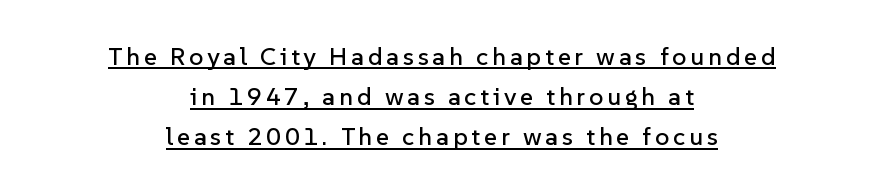
{"italic": "no", "underline": "yes", "align": "center", "line_spacing": "normal", "line_spacing_ratio": 1.61, "glyph_px": 25}
